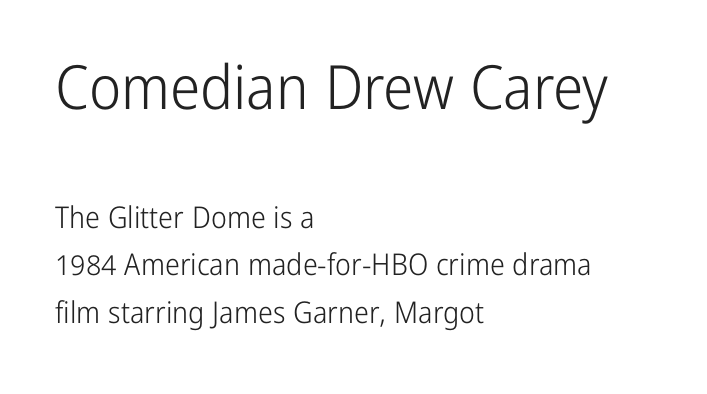
Q: Is the text bold? A: No.
Q: Is the text italic (slanted)? A: No, it is upright.
Q: Is the typeface a serif or a sans-serif typeface? A: Sans-serif.
Q: Is the text underlined? A: No.
Q: How is the paragraph aligned? A: Left-aligned.
Q: Is the spacing between letters normal or unusually wide? A: Normal.
Q: Is the spacing between lines tight, normal or loose? A: Normal.
Q: Which block of text is set in a larger size, the first (top) or the second (bottom)? A: The first (top) one.
Q: Width (condensed, normal, or wide)? A: Condensed.
Q: Stroke contrast? A: Low.
Q: x-height? A: Medium.
Q: Monospaced? A: No.
